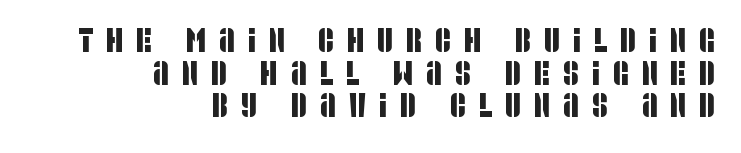
The image shows 34 px condensed sans-serif type; set right-aligned, tight line spacing (0.96x), unusually wide letter spacing (+0.39 em), not underlined; low stroke contrast and a large x-height.
